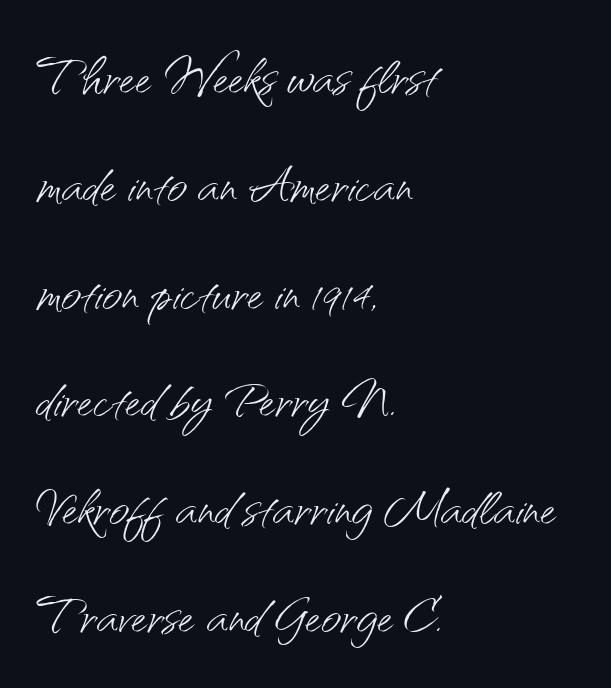
The image shows 70 px light sans-serif type; set left-aligned, normal line spacing (1.54x), normal letter spacing, not underlined; medium stroke contrast and a small x-height.
